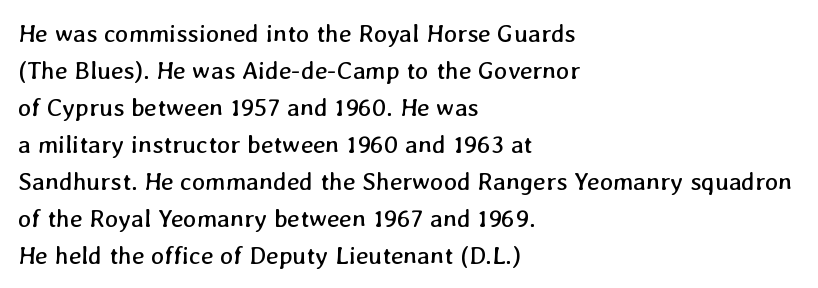
{"bold": "no", "underline": "no", "align": "left", "line_spacing": "normal", "line_spacing_ratio": 1.48, "letter_spacing": "normal", "letter_spacing_em": 0.0, "glyph_px": 25}
